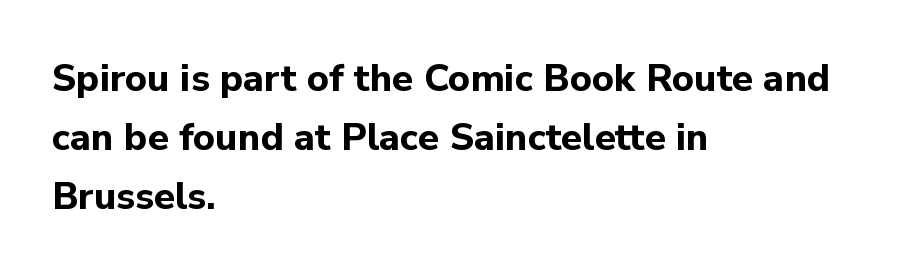
{"serif": "no", "italic": "no", "bold": "yes", "weight": "bold", "width": "normal", "stroke_contrast": "low", "x_height": "medium", "monospaced": "no", "underline": "no", "align": "left", "line_spacing": "normal", "line_spacing_ratio": 1.55, "letter_spacing": "normal", "letter_spacing_em": 0.0, "glyph_px": 38}
